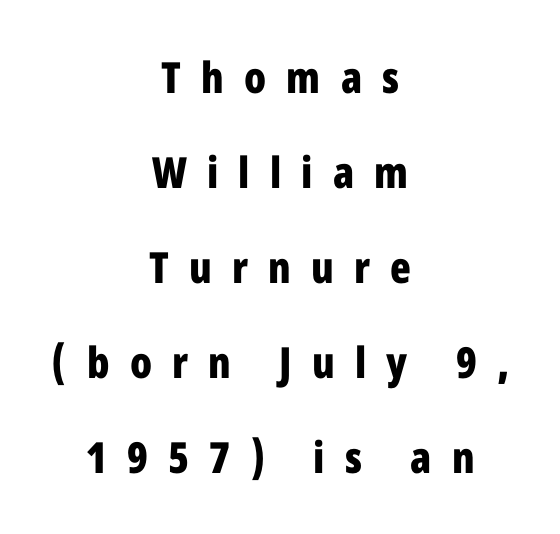
Q: Is the text bold? A: Yes.
Q: Is the text italic (slanted)? A: No, it is upright.
Q: Is the typeface a serif or a sans-serif typeface? A: Sans-serif.
Q: Is the text underlined? A: No.
Q: How is the paragraph aligned? A: Centered.
Q: Is the spacing between letters normal or unusually wide? A: Unusually wide.
Q: Is the spacing between lines tight, normal or loose? A: Loose.
Q: Width (condensed, normal, or wide)? A: Condensed.
Q: Stroke contrast? A: Low.
Q: x-height? A: Medium.
Q: Monospaced? A: No.
